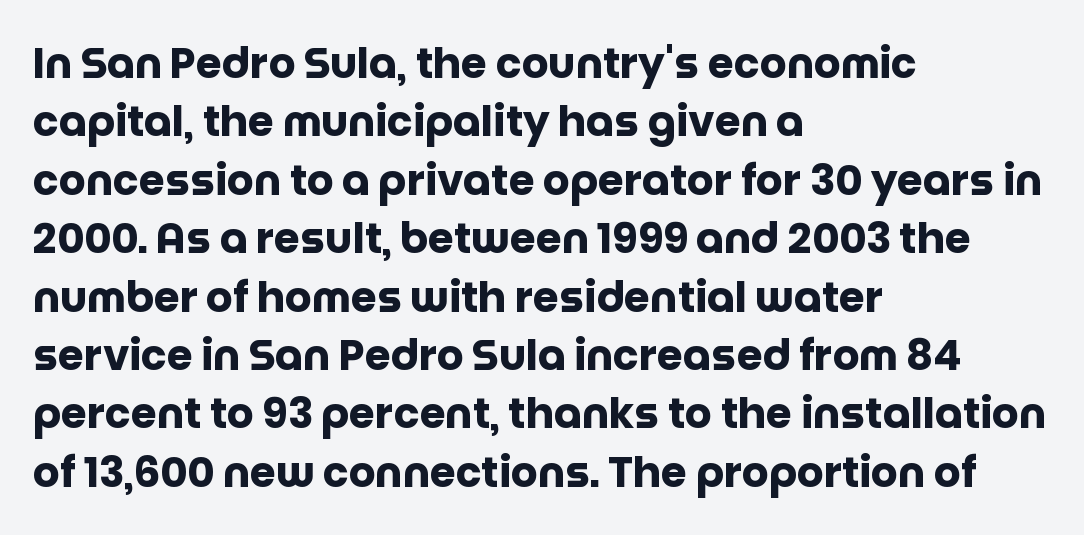
{"serif": "no", "italic": "no", "bold": "yes", "weight": "heavy", "width": "normal", "stroke_contrast": "low", "x_height": "large", "monospaced": "no", "underline": "no", "align": "left", "line_spacing": "normal", "line_spacing_ratio": 1.39, "letter_spacing": "normal", "letter_spacing_em": 0.0, "glyph_px": 42}
